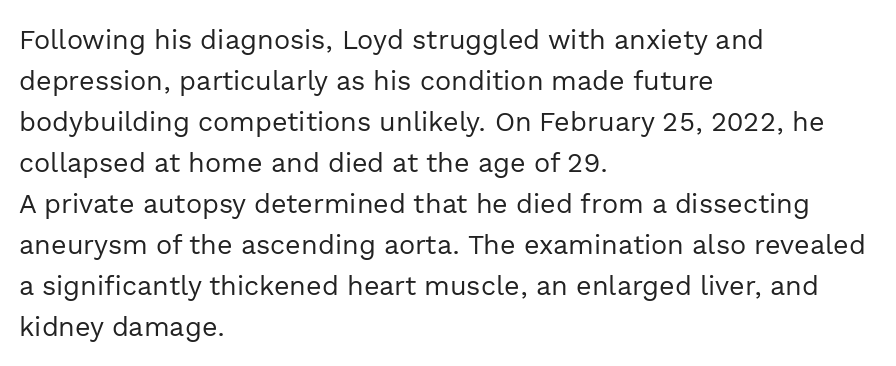
{"italic": "no", "bold": "no", "underline": "no", "align": "left", "line_spacing": "normal", "line_spacing_ratio": 1.52, "letter_spacing": "normal", "letter_spacing_em": 0.0, "glyph_px": 27}
